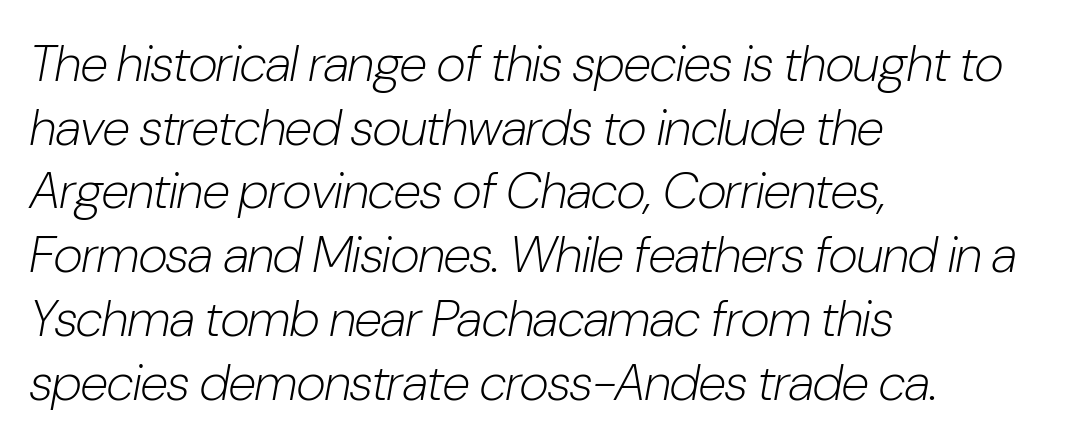
{"italic": "yes", "lean": "right", "slant_degrees": 10, "bold": "no", "weight": "light", "width": "condensed", "stroke_contrast": "low", "x_height": "medium", "monospaced": "no", "underline": "no", "align": "left", "line_spacing": "normal", "line_spacing_ratio": 1.25, "letter_spacing": "normal", "letter_spacing_em": 0.0, "glyph_px": 51}
